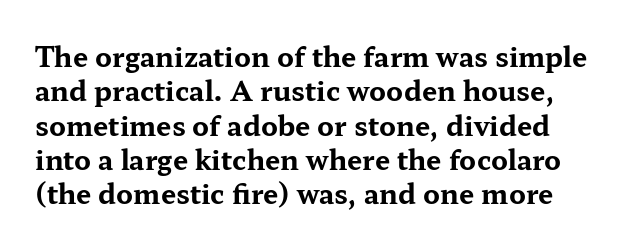
Q: Is the text bold? A: Yes.
Q: Is the text italic (slanted)? A: No, it is upright.
Q: Is the text underlined? A: No.
Q: Is the spacing between letters normal or unusually wide? A: Normal.
Q: Is the spacing between lines tight, normal or loose? A: Normal.
